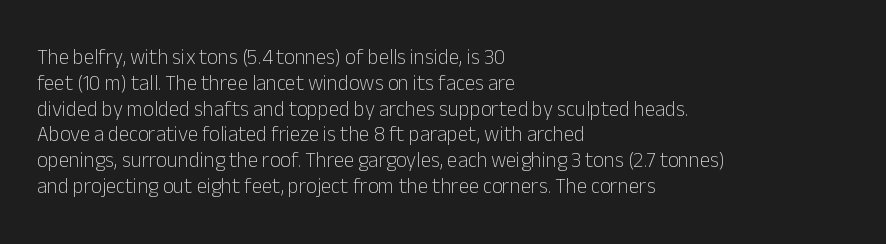
Q: Is the text bold? A: No.
Q: Is the text italic (slanted)? A: No, it is upright.
Q: Is the text underlined? A: No.
Q: How is the paragraph aligned? A: Left-aligned.
Q: Is the spacing between letters normal or unusually wide? A: Normal.
